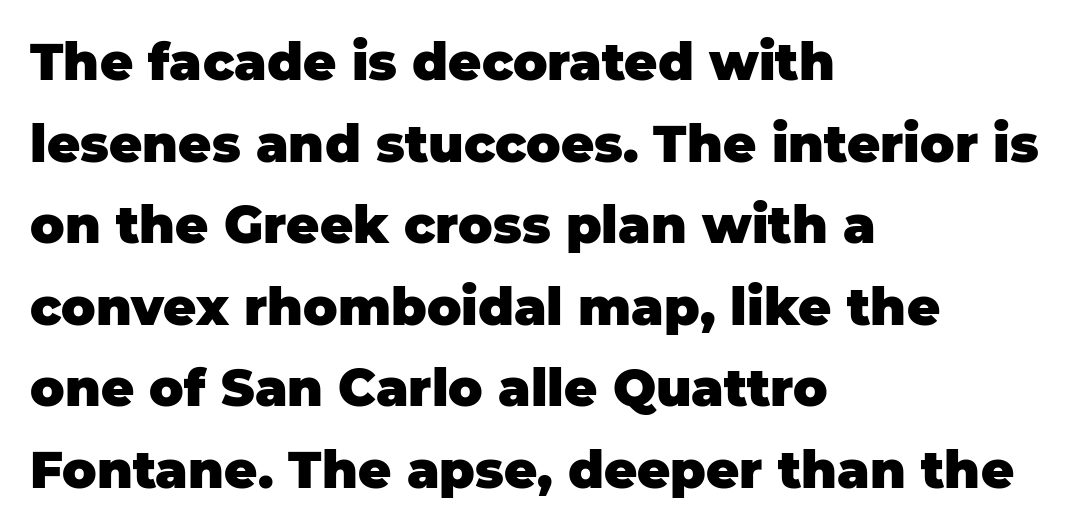
Q: Is the text bold? A: Yes.
Q: Is the text italic (slanted)? A: No, it is upright.
Q: Is the typeface a serif or a sans-serif typeface? A: Sans-serif.
Q: Is the text underlined? A: No.
Q: How is the paragraph aligned? A: Left-aligned.
Q: Is the spacing between letters normal or unusually wide? A: Normal.
Q: Is the spacing between lines tight, normal or loose? A: Normal.
Q: Width (condensed, normal, or wide)? A: Normal.
Q: Stroke contrast? A: Low.
Q: x-height? A: Large.
Q: Monospaced? A: No.
